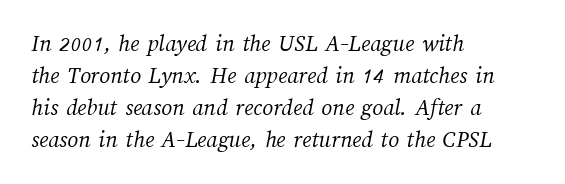
{"bold": "no", "underline": "no", "align": "left", "line_spacing": "normal", "line_spacing_ratio": 1.34, "letter_spacing": "normal", "letter_spacing_em": 0.0, "glyph_px": 24}
